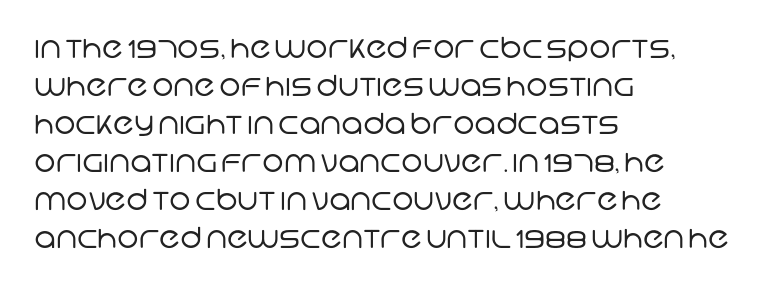
The image shows 29 px regular-weight sans-serif type; set left-aligned, normal line spacing (1.31x), normal letter spacing, not underlined; low stroke contrast and a large x-height.
